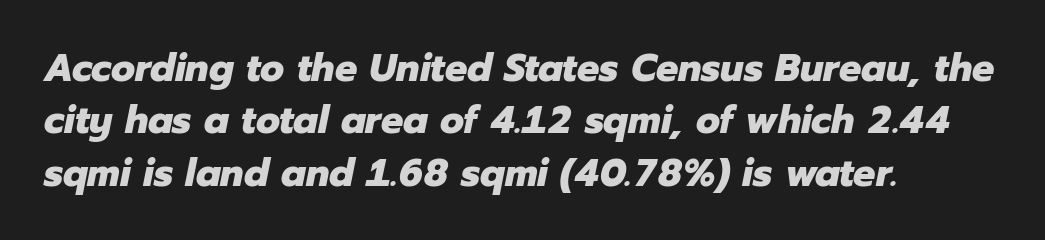
The image shows 39 px heavy type, italic (leaning right); set left-aligned, normal line spacing (1.34x), normal letter spacing, not underlined; low stroke contrast and a medium x-height.
